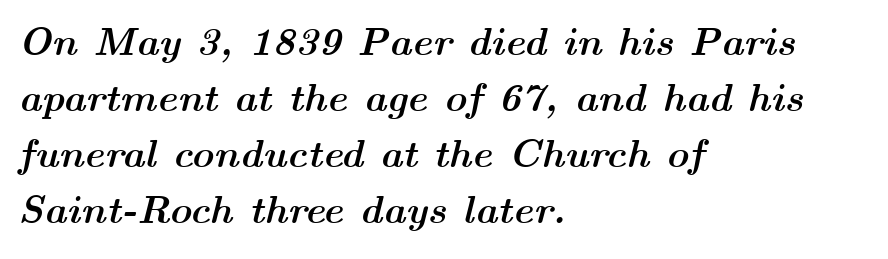
Q: Is the text bold? A: Yes.
Q: Is the text italic (slanted)? A: Yes, it leans right by about 14 degrees.
Q: Is the text underlined? A: No.
Q: How is the paragraph aligned? A: Left-aligned.
Q: Is the spacing between letters normal or unusually wide? A: Normal.
Q: Is the spacing between lines tight, normal or loose? A: Normal.
Q: Width (condensed, normal, or wide)? A: Wide.
Q: Stroke contrast? A: Medium.
Q: x-height? A: Medium.
Q: Monospaced? A: No.
